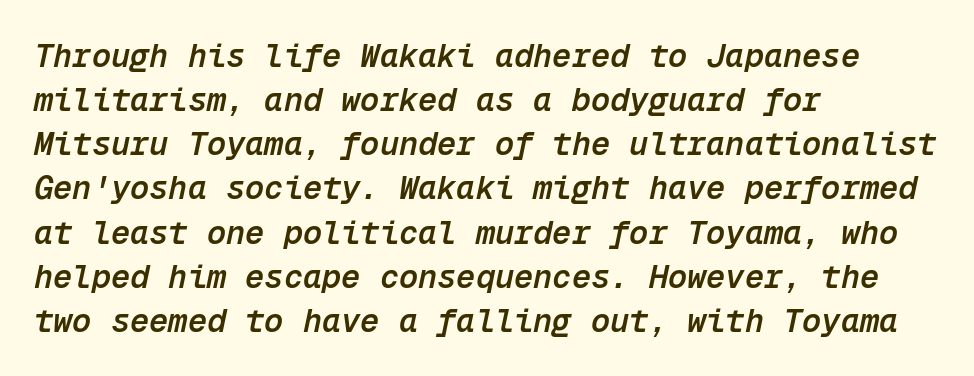
Q: Is the text bold? A: Semi-bold.
Q: Is the text italic (slanted)? A: Yes, it leans right by about 12 degrees.
Q: Is the text underlined? A: No.
Q: How is the paragraph aligned? A: Left-aligned.
Q: Is the spacing between letters normal or unusually wide? A: Normal.
Q: Is the spacing between lines tight, normal or loose? A: Normal.
Q: Width (condensed, normal, or wide)? A: Normal.
Q: Stroke contrast? A: Low.
Q: x-height? A: Medium.
Q: Monospaced? A: Yes.
